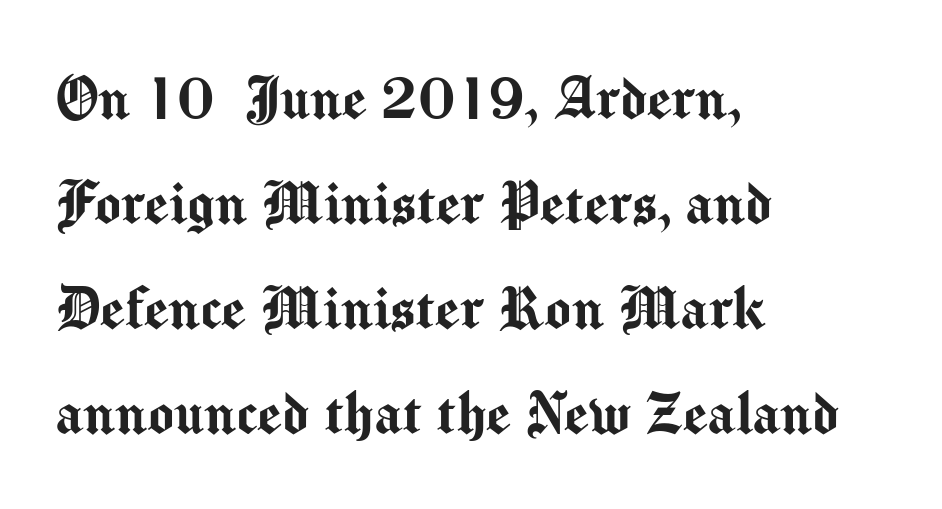
The image shows 69 px sans-serif type, upright; set left-aligned, normal line spacing (1.52x), normal letter spacing, not underlined; medium stroke contrast and a medium x-height.
